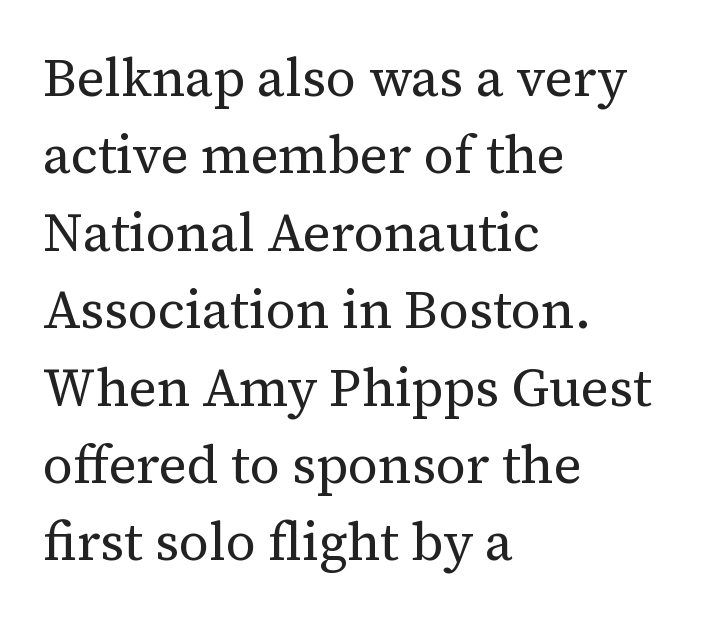
The image shows 53 px regular-weight serif type, upright; set left-aligned, normal line spacing (1.46x), normal letter spacing, not underlined; medium stroke contrast and a medium x-height.
